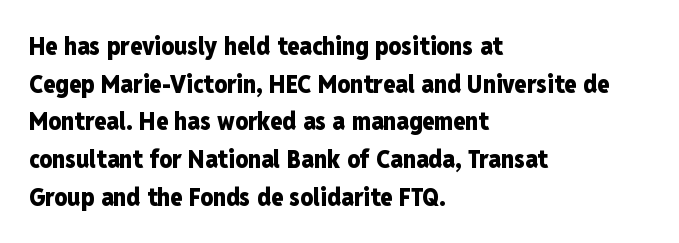
{"italic": "no", "bold": "yes", "underline": "no", "align": "left", "line_spacing": "normal", "line_spacing_ratio": 1.51, "letter_spacing": "normal", "letter_spacing_em": 0.0, "glyph_px": 25}
